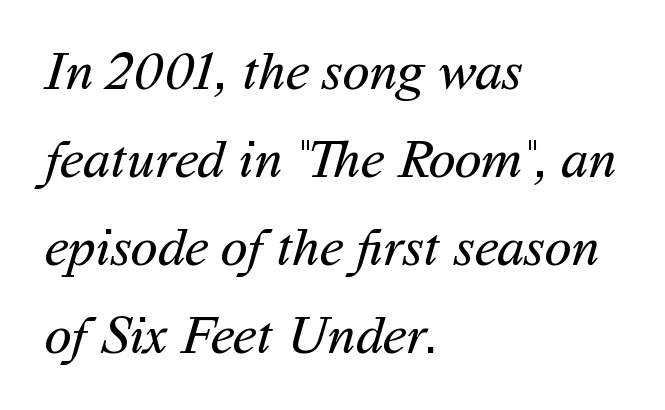
The image shows 55 px regular-weight sans-serif type; set left-aligned, normal line spacing (1.6x), normal letter spacing, not underlined; medium stroke contrast and a medium x-height.
